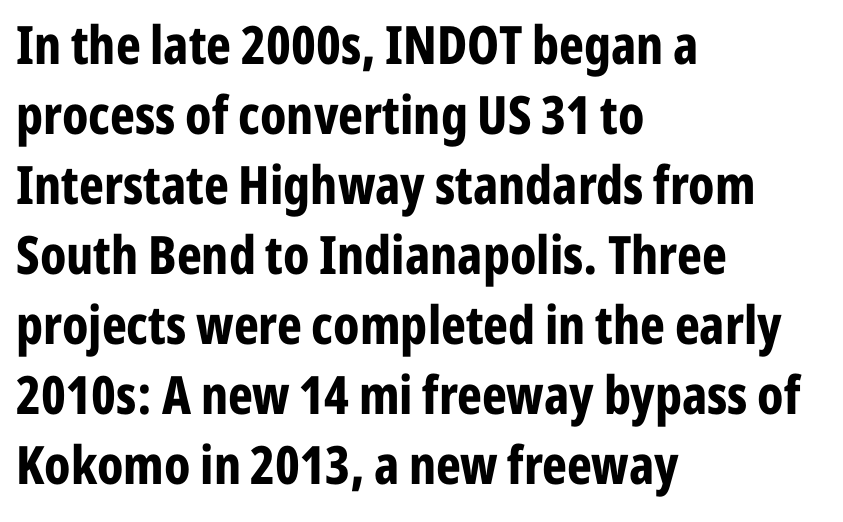
The image shows 53 px bold, condensed sans-serif type, upright; set left-aligned, normal line spacing (1.32x), normal letter spacing, not underlined; low stroke contrast and a medium x-height.
